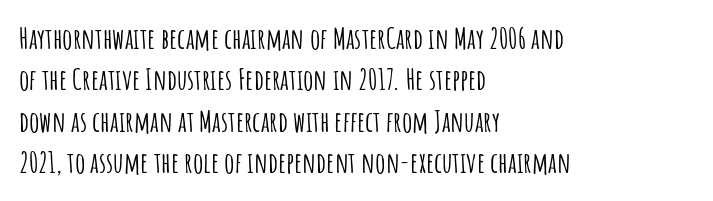
The image shows 29 px condensed sans-serif type, upright; set left-aligned, normal line spacing (1.43x), normal letter spacing, not underlined; low stroke contrast and a large x-height.
